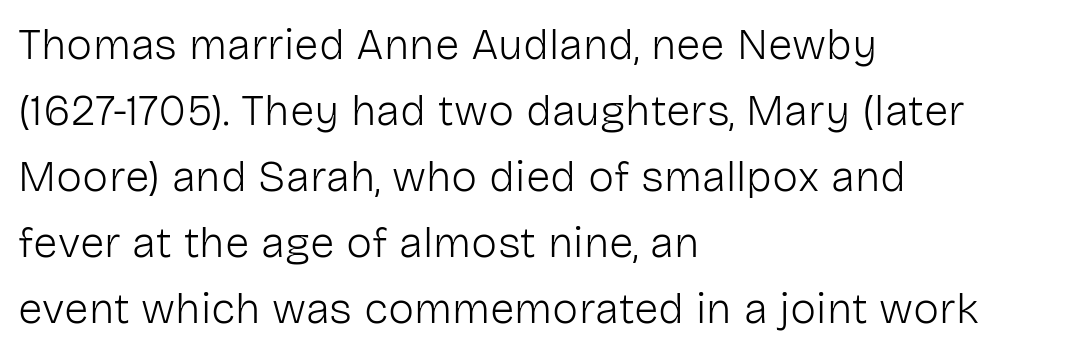
Characters remain perfectly vertical along every line. How would I describe the line gaps? Plain and ordinary. All the whitespace from short lines collects on the right. Tracking value appears to be zero — textbook default spacing. The weight would be labelled regular, book, light, or lighter still. This sample has the flowing, uneven cadence of proportional lettering.
